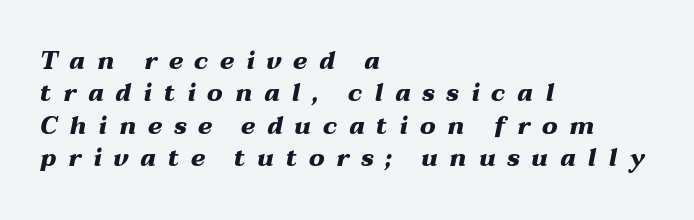
Q: Is the text bold? A: Yes.
Q: Is the text italic (slanted)? A: Yes, it leans right by about 12 degrees.
Q: Is the text underlined? A: No.
Q: How is the paragraph aligned? A: Left-aligned.
Q: Is the spacing between letters normal or unusually wide? A: Unusually wide.
Q: Is the spacing between lines tight, normal or loose? A: Normal.
